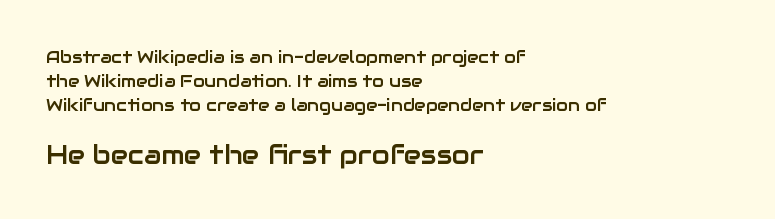
Regarding leading, the lines here are spaced in the standard way. Every row of glyphs begins at an identical x-position on the left. Clear beneath every line of the passage. The tracking reads as untouched default to a designer's eye. The emphasis by scale lands on block number two, below. Characters remain perfectly vertical along every line.
